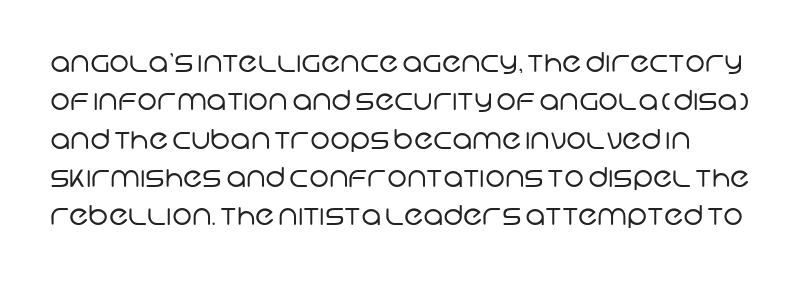
The image shows 27 px text type; set normal line spacing (1.42x), normal letter spacing, not underlined.
